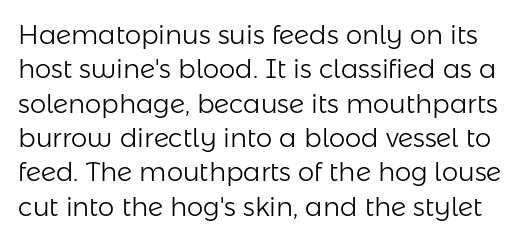
{"italic": "no", "bold": "no", "underline": "no", "line_spacing": "normal", "line_spacing_ratio": 1.32, "letter_spacing": "normal", "letter_spacing_em": 0.0, "glyph_px": 26}
